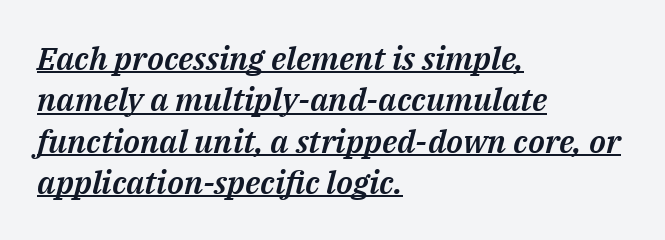
The image shows 32 px text type, italic (leaning right); set left-aligned, normal line spacing (1.29x), normal letter spacing, underlined; medium stroke contrast and a medium x-height.
